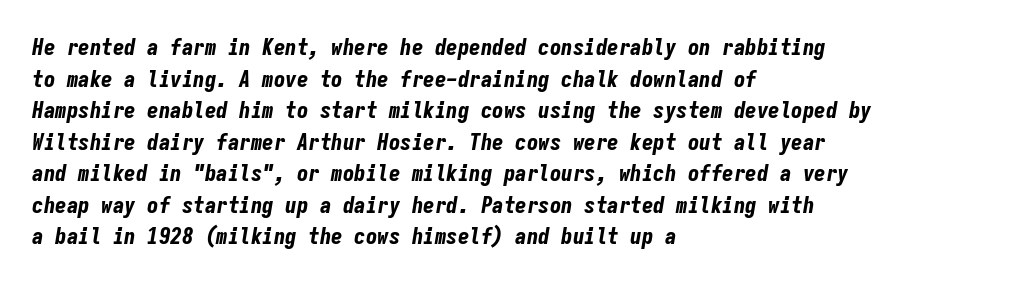
Q: Is the text bold? A: Yes.
Q: Is the text italic (slanted)? A: Yes, it leans right by about 9 degrees.
Q: Is the text underlined? A: No.
Q: How is the paragraph aligned? A: Left-aligned.
Q: Is the spacing between letters normal or unusually wide? A: Normal.
Q: Is the spacing between lines tight, normal or loose? A: Normal.
